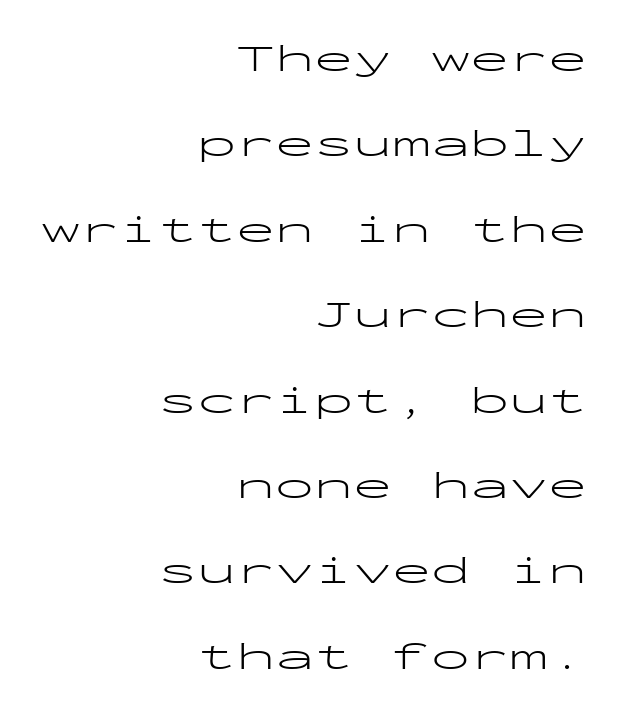
{"serif": "no", "italic": "no", "bold": "no", "weight": "light", "width": "wide", "stroke_contrast": "low", "x_height": "medium", "monospaced": "yes", "underline": "no", "align": "right", "line_spacing": "loose", "line_spacing_ratio": 2.19, "letter_spacing": "normal", "letter_spacing_em": 0.0, "glyph_px": 39}
